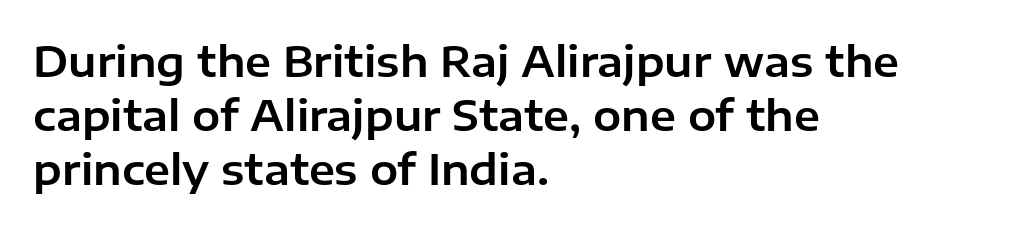
Q: Is the text italic (slanted)? A: No, it is upright.
Q: Is the typeface a serif or a sans-serif typeface? A: Sans-serif.
Q: Is the text underlined? A: No.
Q: How is the paragraph aligned? A: Left-aligned.
Q: Is the spacing between letters normal or unusually wide? A: Normal.
Q: Is the spacing between lines tight, normal or loose? A: Normal.
Q: Width (condensed, normal, or wide)? A: Normal.
Q: Stroke contrast? A: Low.
Q: x-height? A: Medium.
Q: Monospaced? A: No.
